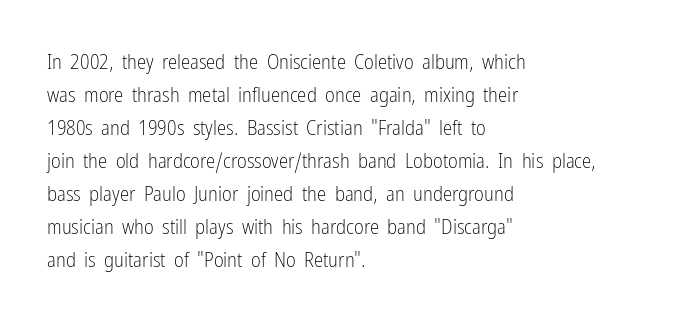
The image shows 21 px text type, upright; set left-aligned, normal line spacing (1.57x), normal letter spacing, not underlined.
